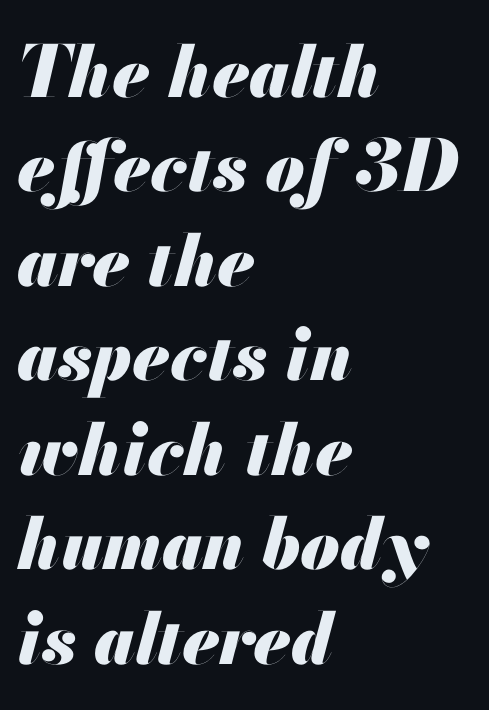
{"italic": "yes", "lean": "right", "slant_degrees": 13, "bold": "yes", "weight": "heavy", "width": "normal", "stroke_contrast": "medium", "x_height": "small", "monospaced": "no", "underline": "no", "align": "left", "line_spacing": "normal", "line_spacing_ratio": 1.33, "letter_spacing": "normal", "letter_spacing_em": 0.0, "glyph_px": 71}
